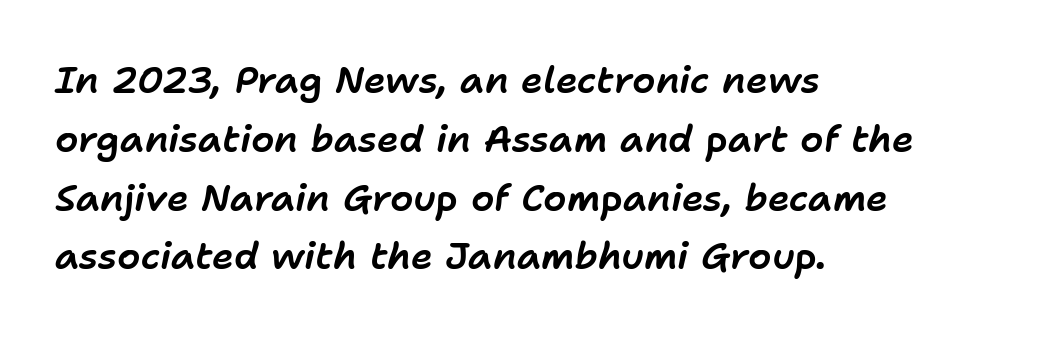
{"italic": "yes", "lean": "right", "slant_degrees": 11, "width": "normal", "stroke_contrast": "low", "x_height": "medium", "monospaced": "no", "underline": "no", "align": "left", "line_spacing": "normal", "line_spacing_ratio": 1.59, "letter_spacing": "normal", "letter_spacing_em": 0.0, "glyph_px": 37}
